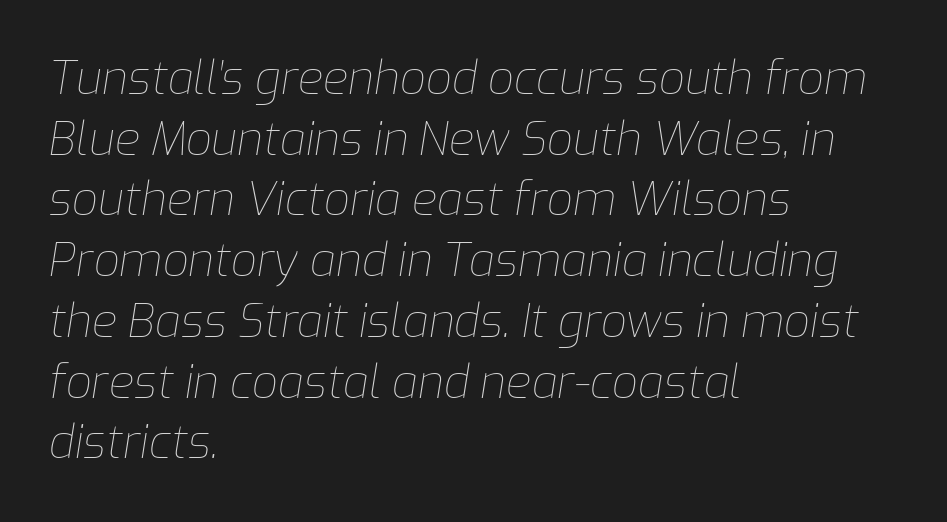
How would I describe the line gaps? Plain and ordinary. Would a proofreader flag this as italicized? Yes. Bare-footed words on every line. The gaps between neighbouring characters are ordinary and unremarkable.
